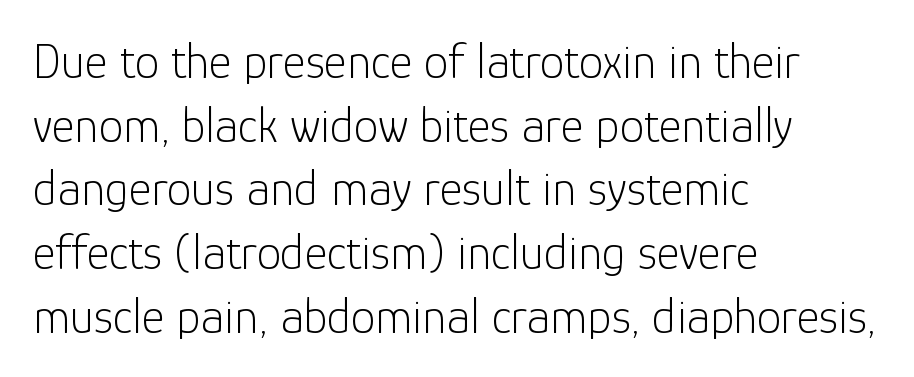
Q: Is the text bold? A: No.
Q: Is the text italic (slanted)? A: No, it is upright.
Q: Is the typeface a serif or a sans-serif typeface? A: Sans-serif.
Q: Is the text underlined? A: No.
Q: How is the paragraph aligned? A: Left-aligned.
Q: Is the spacing between letters normal or unusually wide? A: Normal.
Q: Is the spacing between lines tight, normal or loose? A: Normal.
Q: Width (condensed, normal, or wide)? A: Normal.
Q: Stroke contrast? A: Low.
Q: x-height? A: Medium.
Q: Monospaced? A: No.
